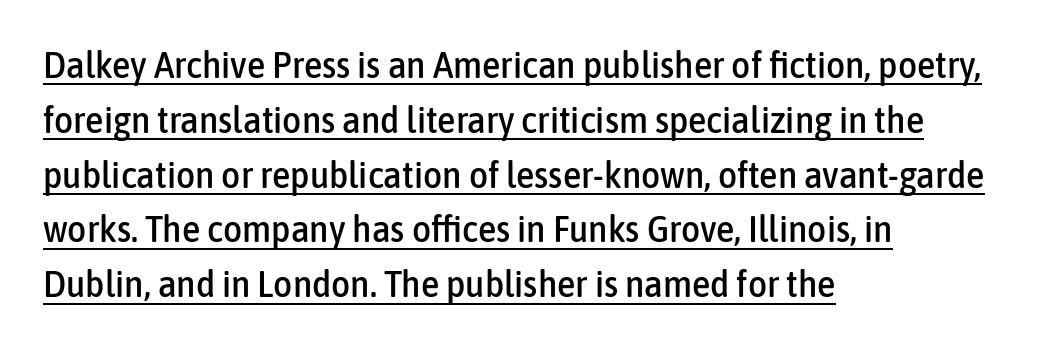
Nope, not italic — everything's standing straight. Short note: letters normally spaced. Does the leading feel generous? No, just average. Observe the absence of serifs on each vertical stroke in this sample. Quick note: underline on. Is this a fixed-width face? No — the glyphs have proportional, varying widths.
